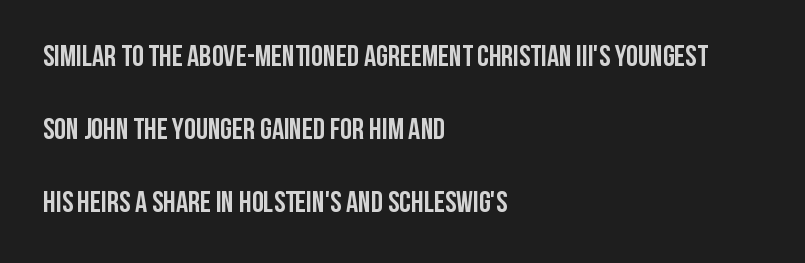
Leading: increased. Posture: upright roman. The designer went with a sans here, leaving each stem footless. Do the characters align in a grid? No, the font is proportional. In terms of letterspacing, this is plain default setting.
